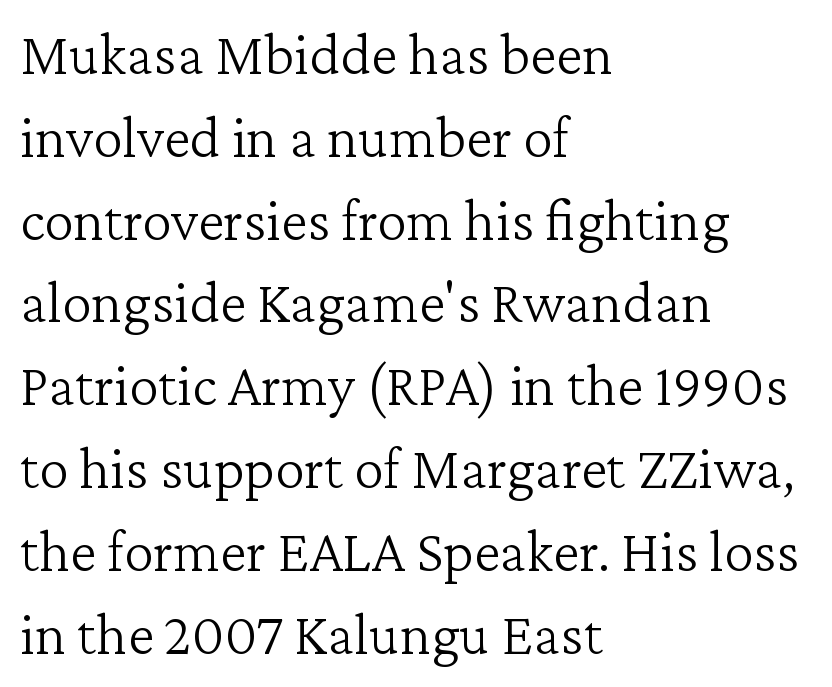
The image shows 60 px light serif type, upright; set left-aligned, normal line spacing (1.38x), normal letter spacing, not underlined; low stroke contrast and a medium x-height.
